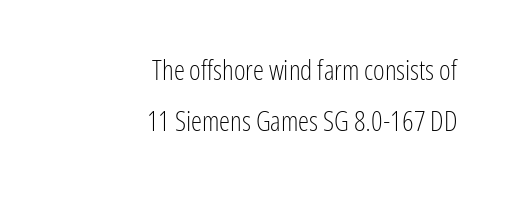
Each letter keeps its own natural width here, so spacing adapts to shape. Letter spacing: default. Notice how the stems are strictly vertical — no italics here. The ragged edge is on the left, which tells us the setting is flush right. A bare baseline throughout the passage.
